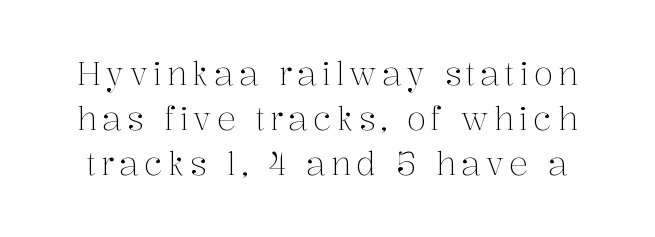
{"serif": "yes", "italic": "no", "bold": "no", "weight": "light", "width": "normal", "stroke_contrast": "medium", "x_height": "medium", "monospaced": "no", "underline": "no", "line_spacing": "normal", "line_spacing_ratio": 1.41, "glyph_px": 32}
